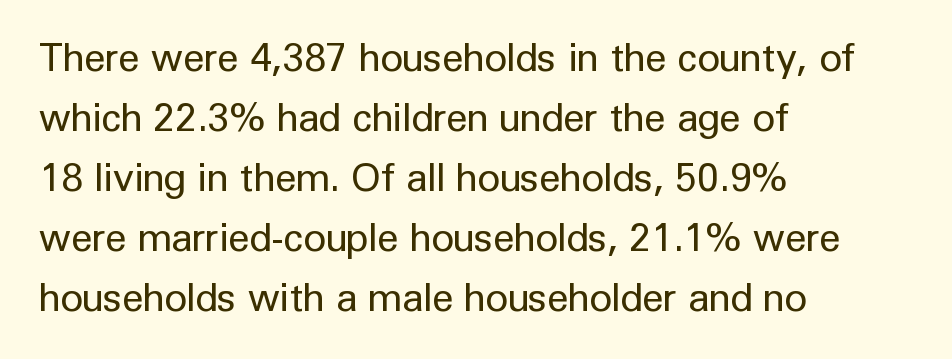
Q: Is the text bold? A: No.
Q: Is the text italic (slanted)? A: No, it is upright.
Q: Is the typeface a serif or a sans-serif typeface? A: Sans-serif.
Q: Is the text underlined? A: No.
Q: How is the paragraph aligned? A: Left-aligned.
Q: Is the spacing between letters normal or unusually wide? A: Normal.
Q: Is the spacing between lines tight, normal or loose? A: Normal.
Q: Width (condensed, normal, or wide)? A: Normal.
Q: Stroke contrast? A: Low.
Q: x-height? A: Medium.
Q: Monospaced? A: No.
